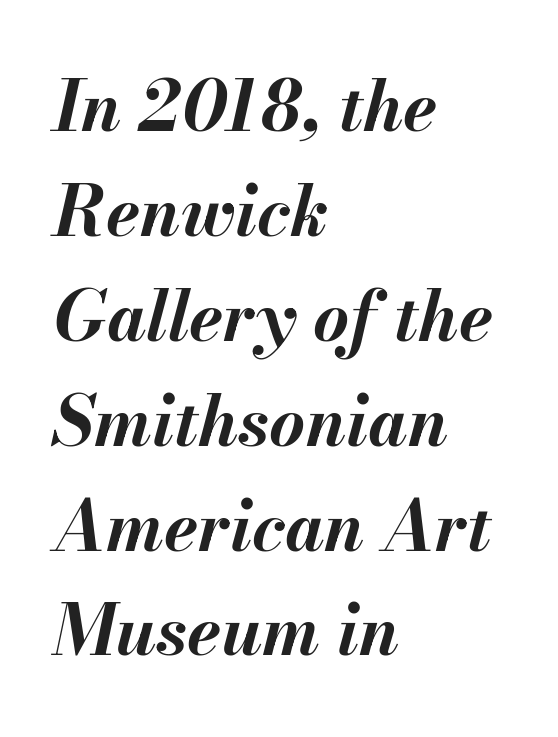
{"italic": "yes", "lean": "right", "slant_degrees": 13, "bold": "yes", "weight": "bold", "width": "normal", "stroke_contrast": "medium", "x_height": "small", "monospaced": "no", "underline": "no", "align": "left", "line_spacing": "normal", "line_spacing_ratio": 1.52, "letter_spacing": "normal", "letter_spacing_em": 0.0, "glyph_px": 69}
